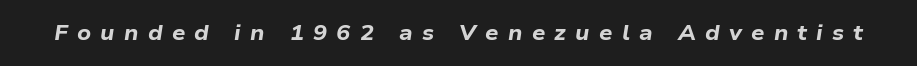
Q: Is the text bold? A: Yes.
Q: Is the text italic (slanted)? A: Yes, it leans right by about 9 degrees.
Q: Is the text underlined? A: No.
Q: Is the spacing between letters normal or unusually wide? A: Unusually wide.
